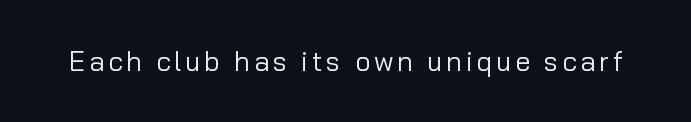
The image shows 27 px text type, upright; set not underlined.
